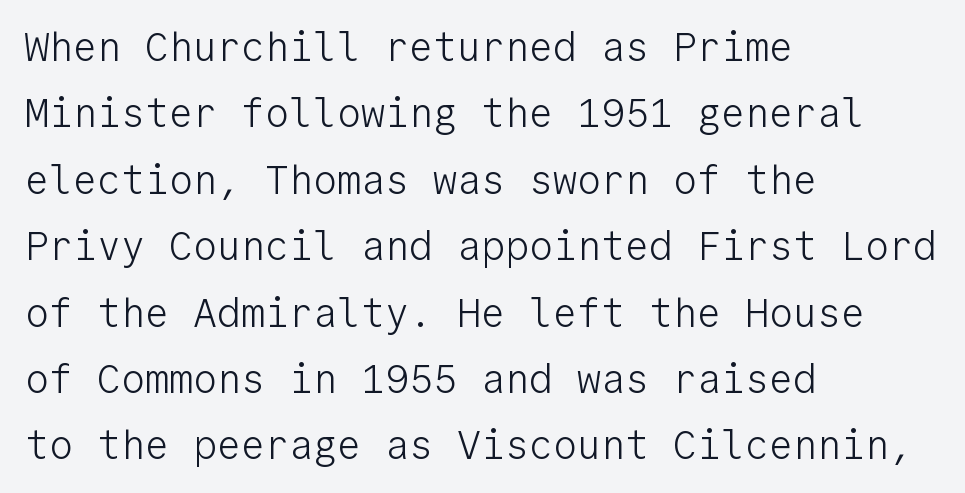
{"serif": "no", "italic": "no", "bold": "no", "weight": "light", "width": "normal", "stroke_contrast": "low", "x_height": "medium", "monospaced": "yes", "underline": "no", "align": "left", "line_spacing": "normal", "line_spacing_ratio": 1.66, "letter_spacing": "normal", "letter_spacing_em": 0.0, "glyph_px": 40}
